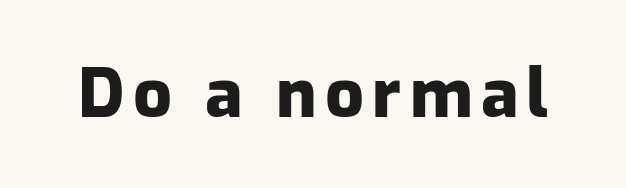
{"serif": "no", "italic": "no", "bold": "yes", "weight": "heavy", "width": "normal", "stroke_contrast": "low", "x_height": "medium", "monospaced": "no", "underline": "no", "glyph_px": 68}
